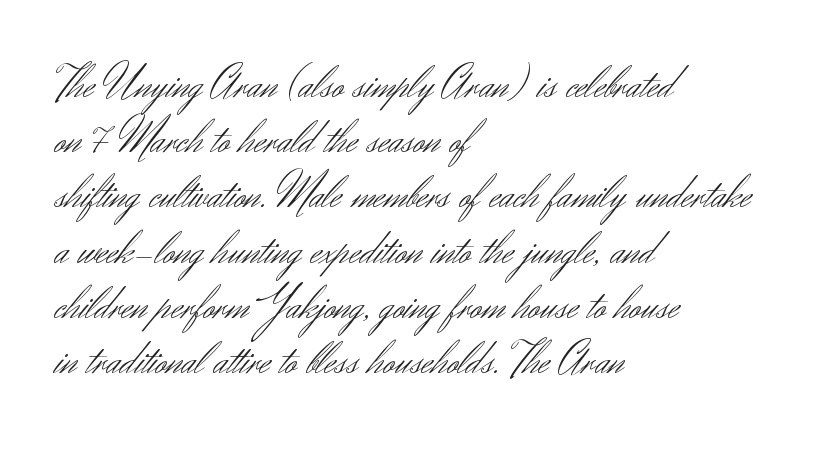
The text block is weighted toward the left margin, trailing off unevenly rightward. Observe the absence of serifs on each vertical stroke in this sample. Weight: in the light-to-regular range. Is the letter spacing exaggerated? No — it looks like the ordinary default. Unmarked baselines from the first word to the last. The letters advance in unequal steps, a hallmark of proportional type.
